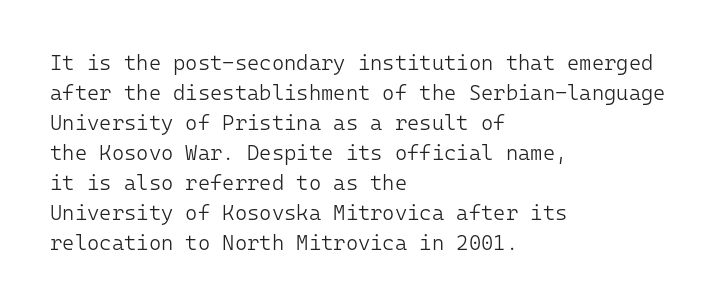
{"italic": "no", "bold": "no", "underline": "no", "align": "left", "line_spacing": "normal", "line_spacing_ratio": 1.43, "letter_spacing": "normal", "letter_spacing_em": 0.0, "glyph_px": 21}
